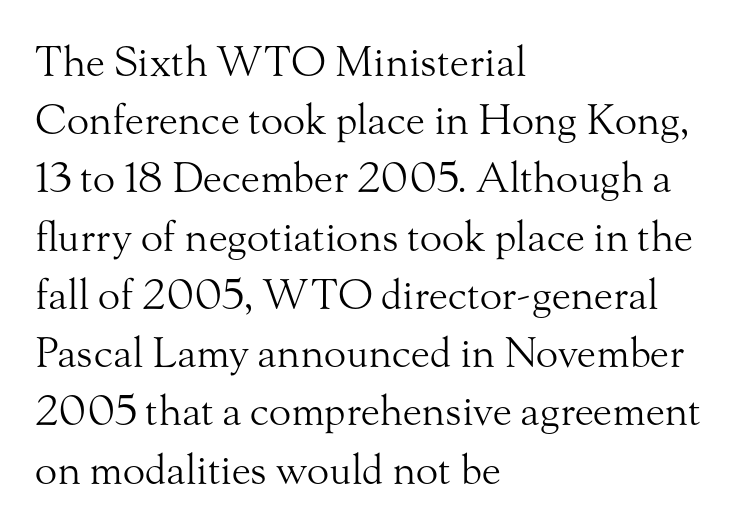
The image shows 41 px light serif type, upright; set left-aligned, normal line spacing (1.42x), normal letter spacing, not underlined; medium stroke contrast and a small x-height.
